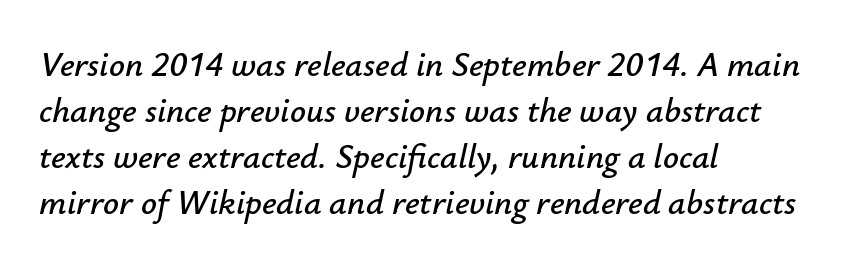
{"italic": "yes", "lean": "right", "slant_degrees": 12, "width": "normal", "stroke_contrast": "low", "x_height": "small", "monospaced": "no", "underline": "no", "align": "left", "line_spacing": "normal", "line_spacing_ratio": 1.31, "letter_spacing": "normal", "letter_spacing_em": 0.0, "glyph_px": 35}
